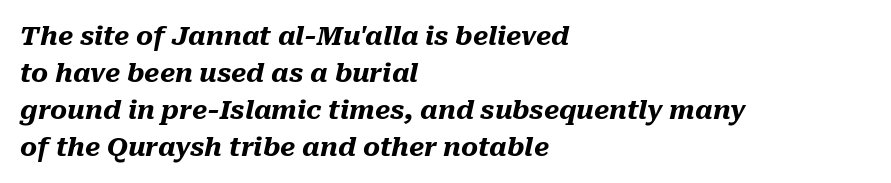
Q: Is the text bold? A: Yes.
Q: Is the text italic (slanted)? A: Yes, it leans right by about 10 degrees.
Q: Is the text underlined? A: No.
Q: How is the paragraph aligned? A: Left-aligned.
Q: Is the spacing between letters normal or unusually wide? A: Normal.
Q: Is the spacing between lines tight, normal or loose? A: Normal.
